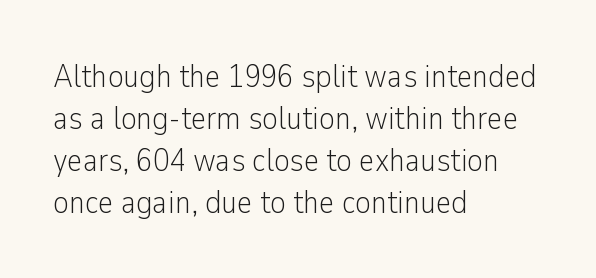
The typeface has the unassuming heft of standard copy or less. The zone under the glyphs is completely vacant. This is sans-serif lettering, the kind often seen on screens and signage. Nobody touched the tracking dial on this one. Character widths vary here, with narrow letters taking less room than wide ones.
